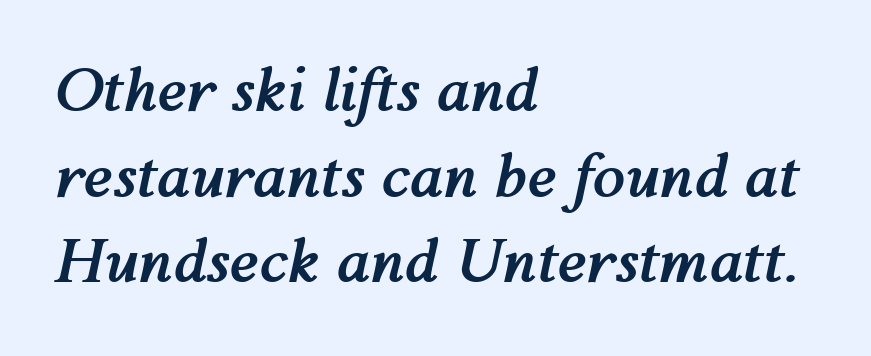
Q: Is the text bold? A: Yes.
Q: Is the text italic (slanted)? A: Yes, it leans right by about 12 degrees.
Q: Is the text underlined? A: No.
Q: How is the paragraph aligned? A: Left-aligned.
Q: Is the spacing between letters normal or unusually wide? A: Normal.
Q: Is the spacing between lines tight, normal or loose? A: Normal.
Q: Width (condensed, normal, or wide)? A: Normal.
Q: Stroke contrast? A: Medium.
Q: x-height? A: Medium.
Q: Monospaced? A: No.
